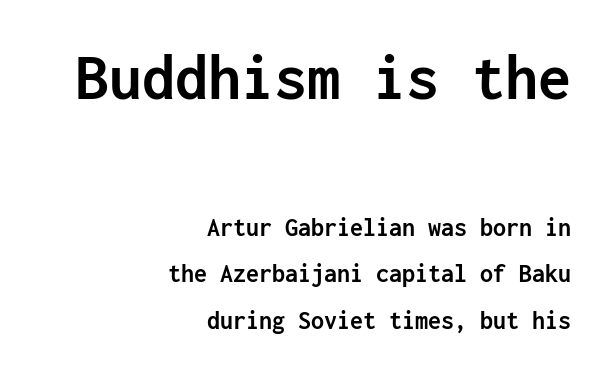
Q: Is the text bold? A: Yes.
Q: Is the text italic (slanted)? A: No, it is upright.
Q: Is the typeface a serif or a sans-serif typeface? A: Sans-serif.
Q: Is the text underlined? A: No.
Q: How is the paragraph aligned? A: Right-aligned.
Q: Is the spacing between letters normal or unusually wide? A: Normal.
Q: Which block of text is set in a larger size, the first (top) or the second (bottom)? A: The first (top) one.
Q: Width (condensed, normal, or wide)? A: Normal.
Q: Stroke contrast? A: Low.
Q: x-height? A: Medium.
Q: Monospaced? A: Yes.
